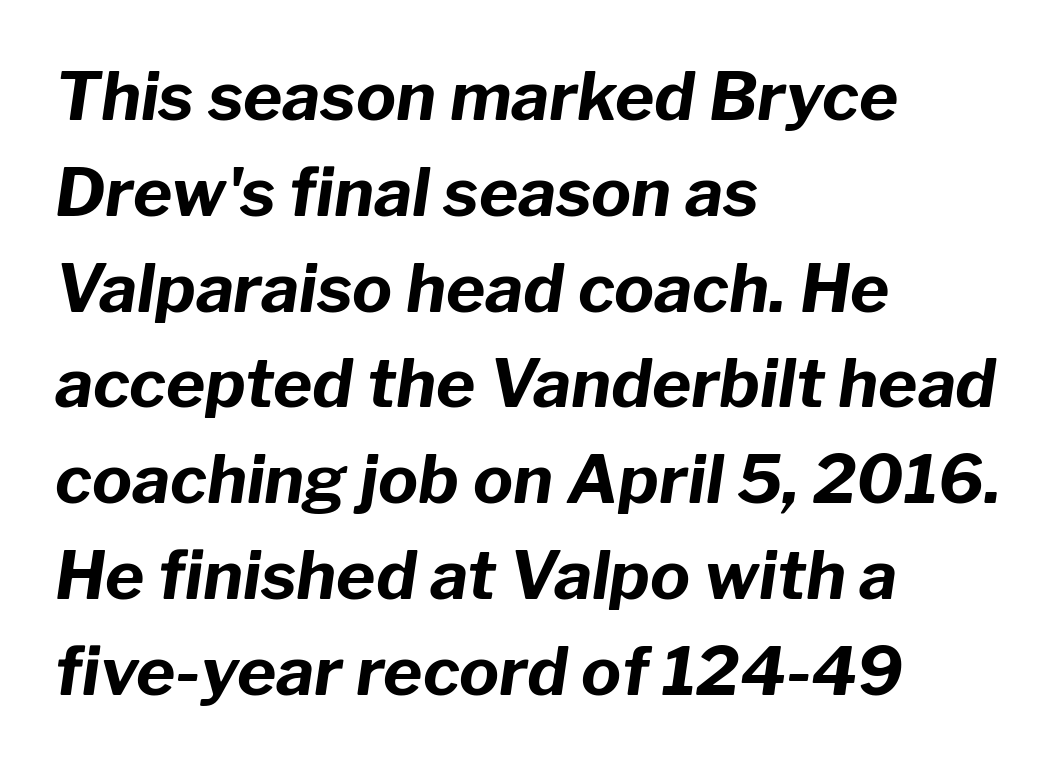
The type is set solid horizontally, with unmodified tracking. The rendering uses a moderate line-height, typical for paragraphs. A student would call this left alignment; a typographer would say flush left, rag right. Set as a true bold cut, around the 700 mark.
